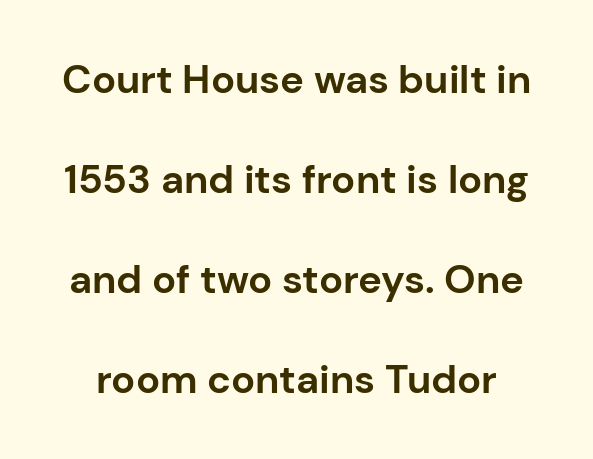
Italic? Not at all — the glyphs are vertical. You can tell from the bare stems that sans-serif type was used. I'd describe the lettering as bold — thick and assertive. The passage shown is typed in a proportional face where columns would drift. The words here are not underlined.
